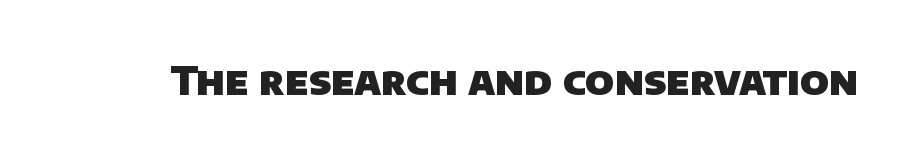
Here the designer chose a conventional face with non-uniform glyph widths. Each row of text sits above clean, open space. This sample uses plain, unmodified letter spacing. The font is running at its bold setting. Note: no serifs on the glyphs.
